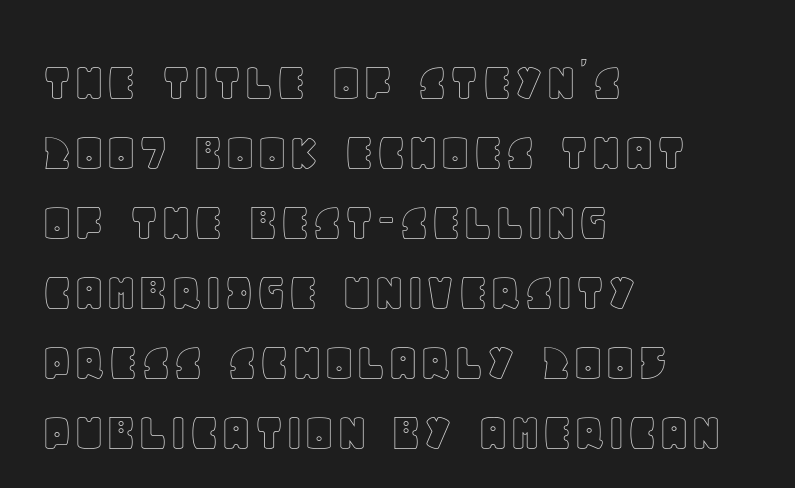
No italicization has been applied; the sample stays upright. Left-aligned paragraph, ragged on the right. These lines sit exactly where default settings would place them. The words here are not underlined.
